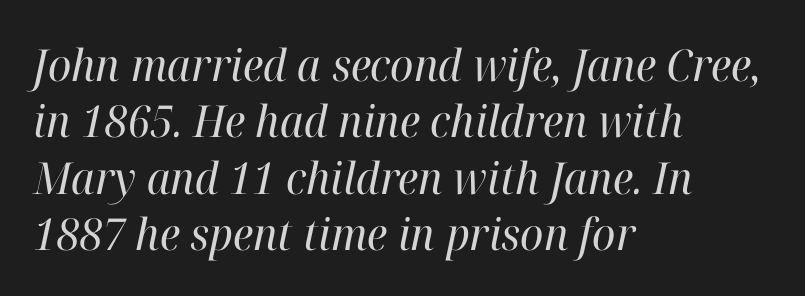
The image shows 44 px regular-weight serif type, italic (leaning right); set left-aligned, normal line spacing (1.28x), normal letter spacing, not underlined; high stroke contrast and a medium x-height.
